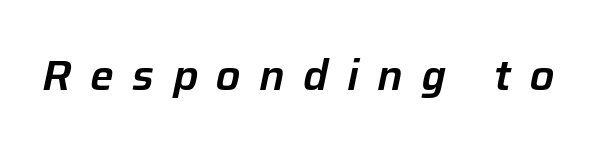
{"italic": "yes", "lean": "right", "slant_degrees": 12, "width": "normal", "stroke_contrast": "low", "x_height": "medium", "monospaced": "no", "underline": "no", "letter_spacing": "wide", "letter_spacing_em": 0.44, "glyph_px": 42}
